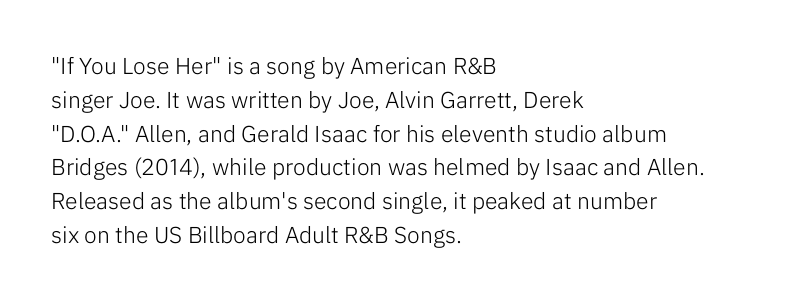
Q: Is the text bold? A: No.
Q: Is the text italic (slanted)? A: No, it is upright.
Q: Is the text underlined? A: No.
Q: How is the paragraph aligned? A: Left-aligned.
Q: Is the spacing between letters normal or unusually wide? A: Normal.
Q: Is the spacing between lines tight, normal or loose? A: Normal.
